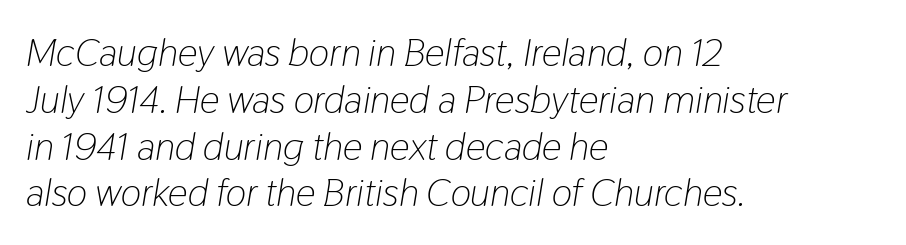
{"italic": "yes", "lean": "right", "slant_degrees": 9, "bold": "no", "weight": "light", "width": "condensed", "stroke_contrast": "low", "x_height": "medium", "monospaced": "no", "underline": "no", "align": "left", "line_spacing_ratio": 1.2, "letter_spacing": "normal", "letter_spacing_em": 0.0, "glyph_px": 39}
